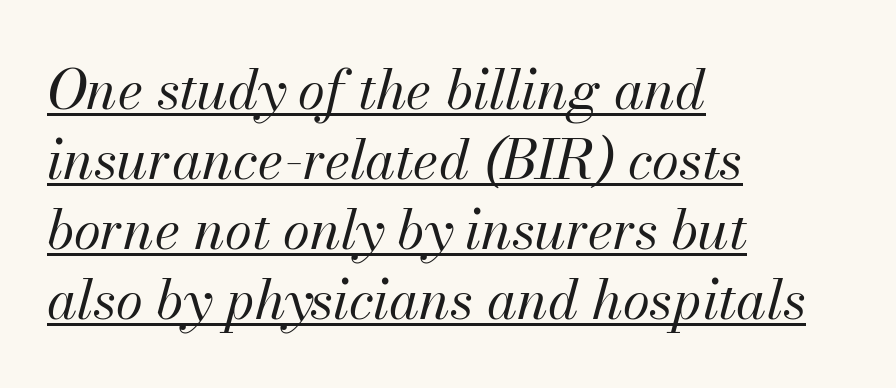
{"italic": "yes", "lean": "right", "slant_degrees": 13, "bold": "no", "weight": "regular", "width": "normal", "stroke_contrast": "medium", "x_height": "small", "monospaced": "no", "underline": "yes", "align": "left", "line_spacing": "normal", "line_spacing_ratio": 1.27, "letter_spacing": "normal", "letter_spacing_em": 0.0, "glyph_px": 55}
